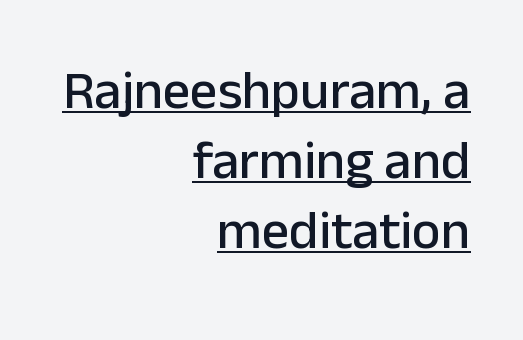
Q: Is the text italic (slanted)? A: No, it is upright.
Q: Is the typeface a serif or a sans-serif typeface? A: Sans-serif.
Q: Is the text underlined? A: Yes.
Q: How is the paragraph aligned? A: Right-aligned.
Q: Is the spacing between letters normal or unusually wide? A: Normal.
Q: Is the spacing between lines tight, normal or loose? A: Normal.
Q: Width (condensed, normal, or wide)? A: Normal.
Q: Stroke contrast? A: Low.
Q: x-height? A: Medium.
Q: Monospaced? A: No.
